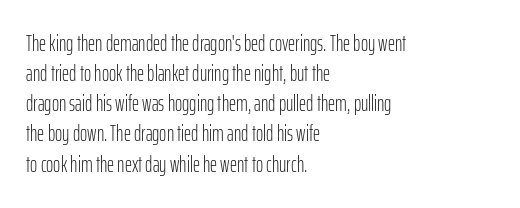
The image shows 22 px text type, upright; set left-aligned, normal line spacing (1.37x), normal letter spacing, not underlined.
